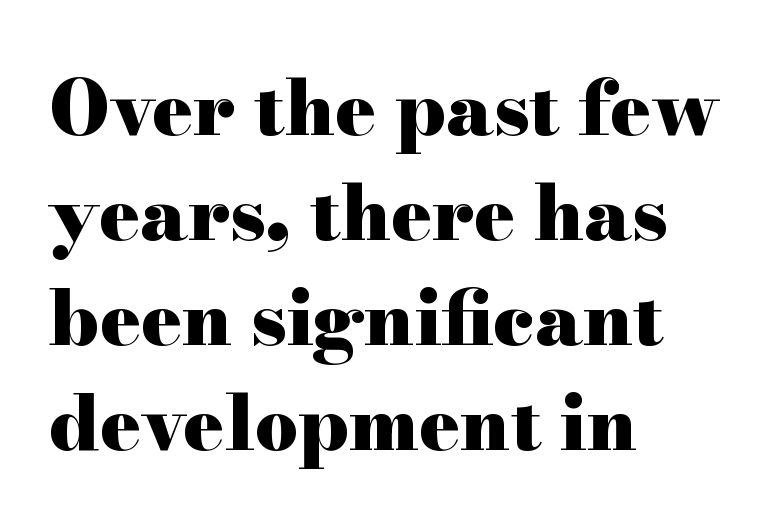
{"serif": "yes", "italic": "no", "bold": "yes", "weight": "heavy", "width": "wide", "stroke_contrast": "high", "x_height": "small", "monospaced": "no", "underline": "no", "align": "left", "line_spacing": "normal", "line_spacing_ratio": 1.38, "letter_spacing": "normal", "letter_spacing_em": 0.0, "glyph_px": 76}
